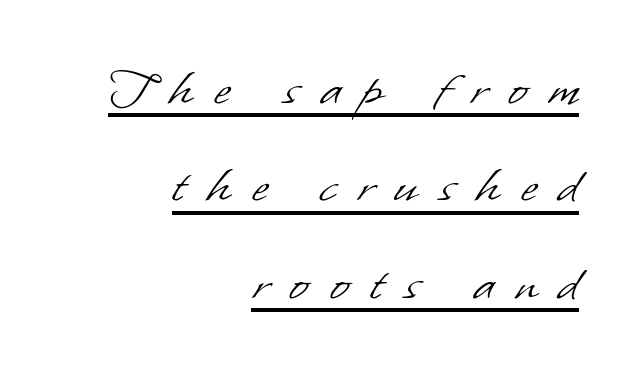
The image shows 57 px light sans-serif type; set right-aligned, line spacing 1.71x, unusually wide letter spacing (+0.38 em), underlined; low stroke contrast and a small x-height.
